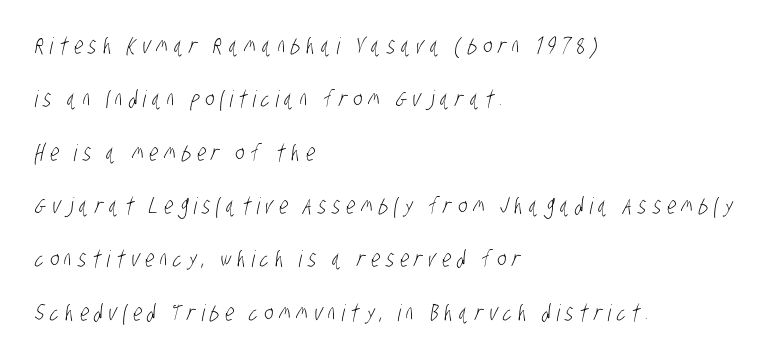
Q: Is the text bold? A: No.
Q: Is the text underlined? A: No.
Q: How is the paragraph aligned? A: Left-aligned.
Q: Is the spacing between letters normal or unusually wide? A: Unusually wide.
Q: Is the spacing between lines tight, normal or loose? A: Loose.
